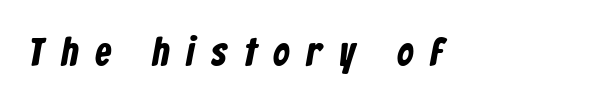
Teacher's note: observe the even left margin — that is flush-left alignment. Type style note: lacks serifs. This sample uses expanded letter spacing, leaving extra air between glyphs. The passage shown is typed in a proportional face where columns would drift.
